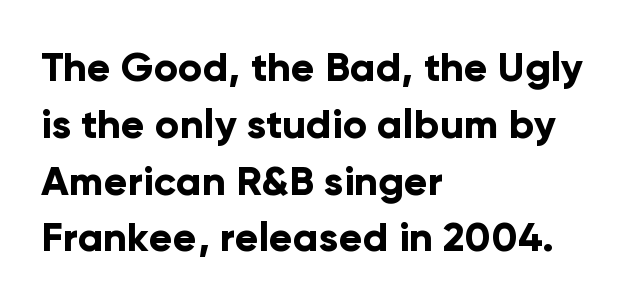
{"serif": "no", "italic": "no", "bold": "yes", "weight": "bold", "width": "normal", "stroke_contrast": "low", "x_height": "medium", "monospaced": "no", "underline": "no", "align": "left", "line_spacing": "normal", "line_spacing_ratio": 1.42, "letter_spacing": "normal", "letter_spacing_em": 0.0, "glyph_px": 40}
